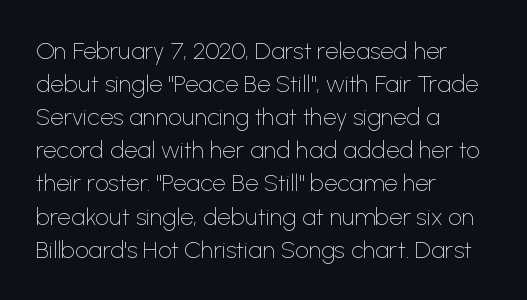
Horizontally, the lines are justified to the leading edge only. A roman cut, with each character standing at attention. The lines sit at an ordinary, default distance from one another. The font sits on the lighter half of the weight spectrum, regular included. Just letters on the line, the space beneath them empty. Standard letterfit; no display-style spreading of the glyphs.
